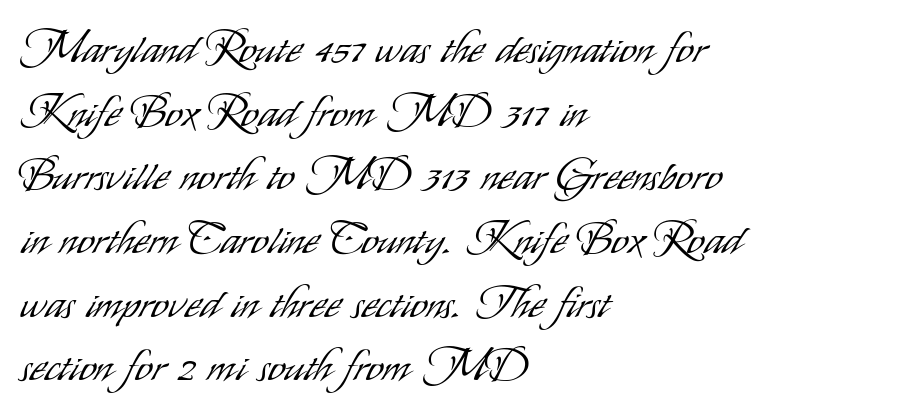
Ink coverage per letter is moderate at most. Looks like regular typesetting: each glyph gets only the width it needs. Nope, no serifs anywhere on these letters. Has an underline been added? It has not.
